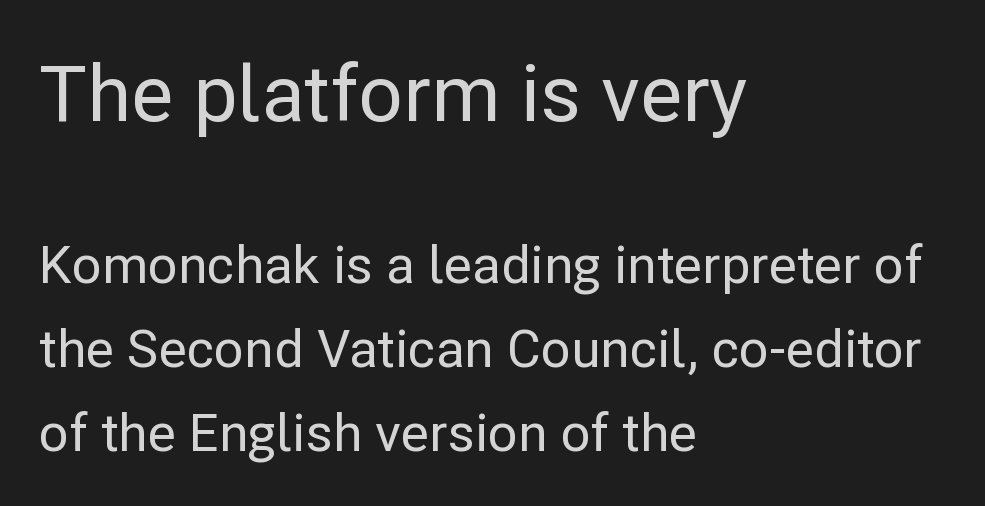
Each letter keeps its own natural width here, so spacing adapts to shape. The designer went with a sans here, leaving each stem footless. Reading down the column, the eye jumps a familiar distance to each next line. Check under the words: just untouched page. The first block has been scaled up relative to the second.
